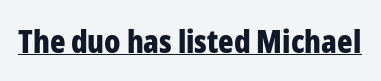
Q: Is the text bold? A: Yes.
Q: Is the text italic (slanted)? A: No, it is upright.
Q: Is the typeface a serif or a sans-serif typeface? A: Sans-serif.
Q: Is the text underlined? A: Yes.
Q: Is the spacing between letters normal or unusually wide? A: Normal.
Q: Width (condensed, normal, or wide)? A: Condensed.
Q: Stroke contrast? A: Low.
Q: x-height? A: Medium.
Q: Monospaced? A: No.
